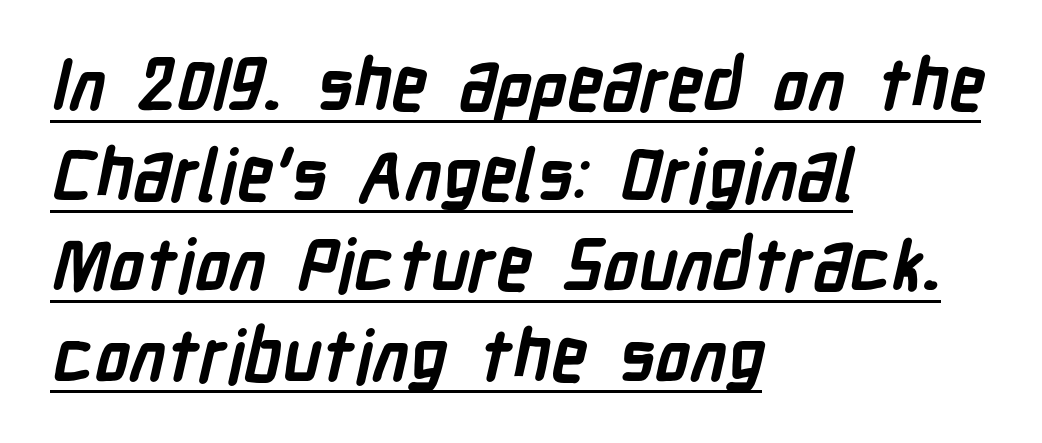
{"serif": "no", "bold": "yes", "weight": "semibold", "width": "condensed", "stroke_contrast": "low", "x_height": "medium", "monospaced": "no", "underline": "yes", "align": "left", "line_spacing": "normal", "line_spacing_ratio": 1.27, "letter_spacing": "normal", "letter_spacing_em": 0.0, "glyph_px": 71}
